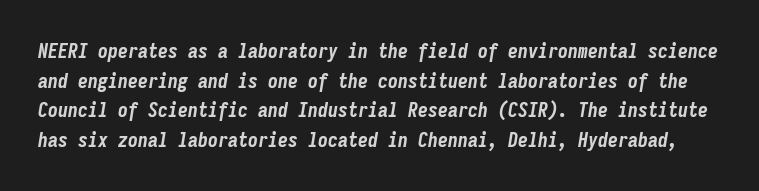
{"italic": "yes", "lean": "right", "slant_degrees": 9, "bold": "yes", "underline": "no", "line_spacing": "normal", "line_spacing_ratio": 1.48, "letter_spacing": "normal", "letter_spacing_em": 0.0, "glyph_px": 20}
